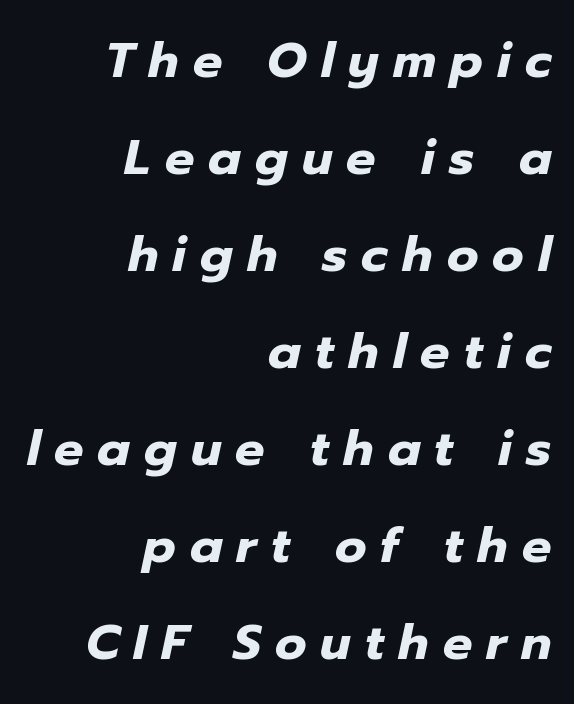
Q: Is the text bold? A: Yes.
Q: Is the text italic (slanted)? A: Yes, it leans right by about 12 degrees.
Q: Is the text underlined? A: No.
Q: How is the paragraph aligned? A: Right-aligned.
Q: Is the spacing between letters normal or unusually wide? A: Unusually wide.
Q: Is the spacing between lines tight, normal or loose? A: Loose.
Q: Width (condensed, normal, or wide)? A: Normal.
Q: Stroke contrast? A: Low.
Q: x-height? A: Medium.
Q: Monospaced? A: No.
